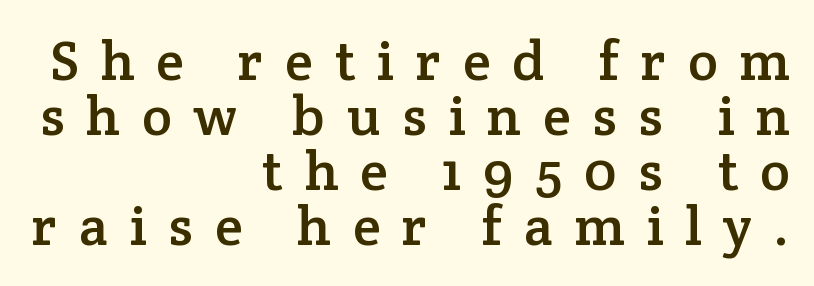
{"serif": "yes", "italic": "no", "width": "normal", "stroke_contrast": "low", "x_height": "medium", "monospaced": "no", "underline": "no", "align": "right", "line_spacing": "tight", "line_spacing_ratio": 0.98, "letter_spacing": "wide", "letter_spacing_em": 0.39, "glyph_px": 56}
